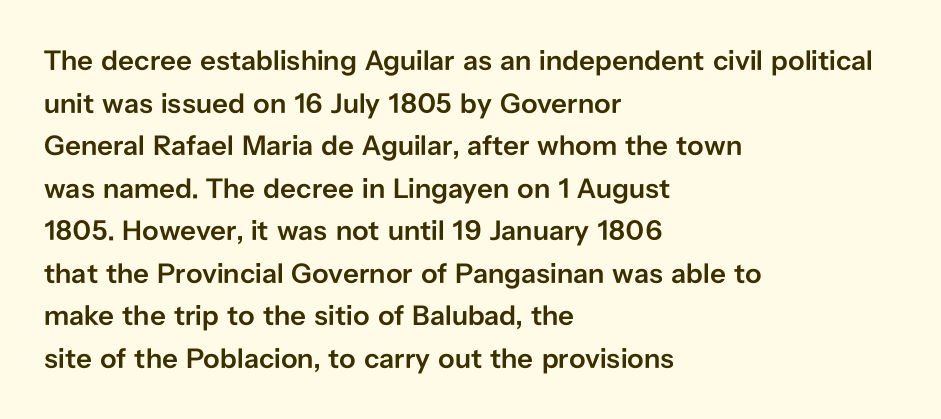
Q: Is the text bold? A: Semi-bold.
Q: Is the text italic (slanted)? A: No, it is upright.
Q: Is the typeface a serif or a sans-serif typeface? A: Sans-serif.
Q: Is the text underlined? A: No.
Q: How is the paragraph aligned? A: Left-aligned.
Q: Is the spacing between letters normal or unusually wide? A: Normal.
Q: Is the spacing between lines tight, normal or loose? A: Normal.
Q: Width (condensed, normal, or wide)? A: Normal.
Q: Stroke contrast? A: Low.
Q: x-height? A: Medium.
Q: Monospaced? A: No.
